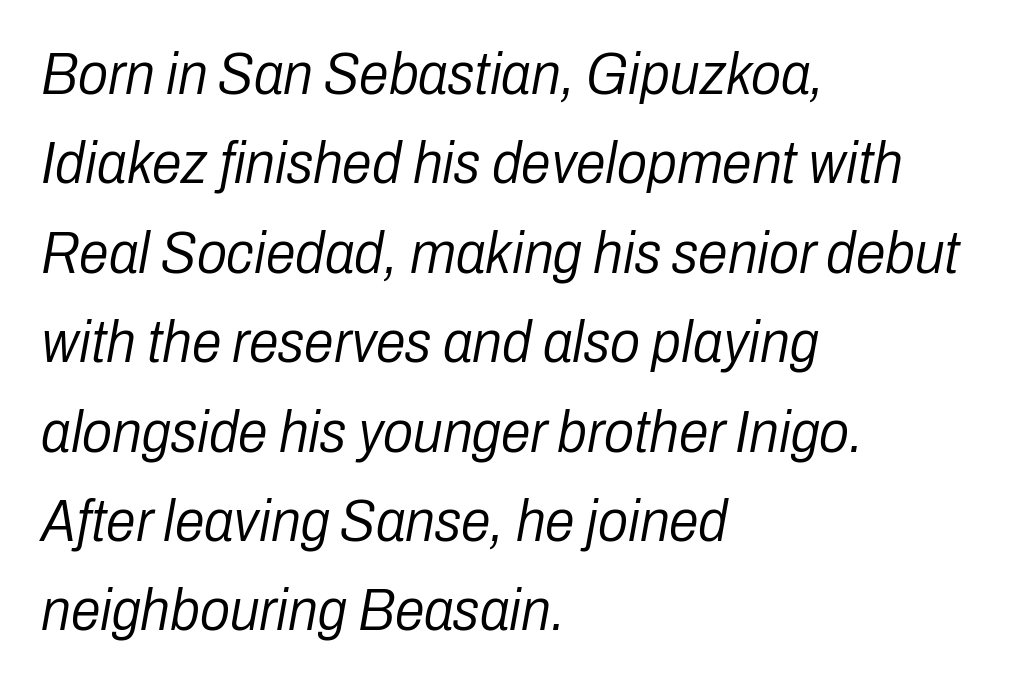
{"italic": "yes", "lean": "right", "slant_degrees": 10, "bold": "no", "weight": "light", "width": "condensed", "stroke_contrast": "low", "x_height": "medium", "monospaced": "no", "underline": "no", "align": "left", "line_spacing": "normal", "line_spacing_ratio": 1.49, "letter_spacing": "normal", "letter_spacing_em": 0.0, "glyph_px": 60}
